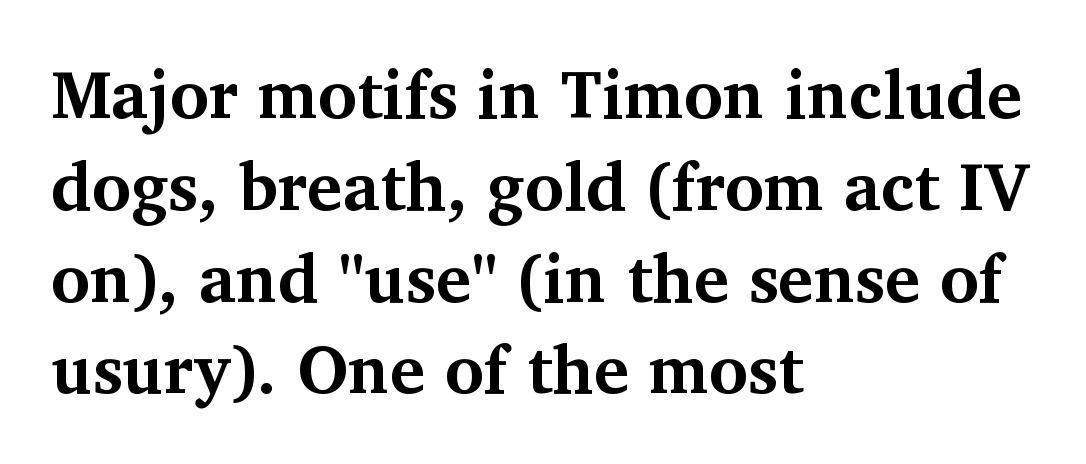
Caption: standard tracking, unaltered. Is this a fixed-width face? No — the glyphs have proportional, varying widths. Is this a sans? No — the strokes have serifs. The lines sit at an ordinary, default distance from one another. Ordinary non-slanted type is in use.
